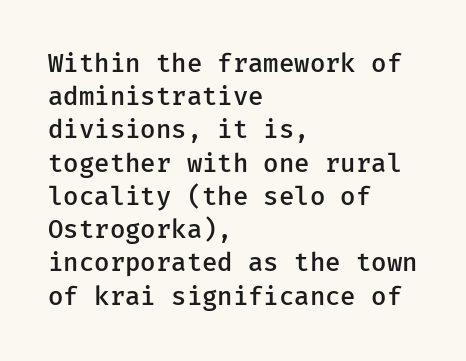
Which margin do the lines hug? The left one — the right edge is uneven. The space beneath each line is pristine and unruled. The line texture is even and compact thanks to regular tracking. Line spacing here is normal. The face used here is a semibold: visibly heavier than regular, lighter than bold.
